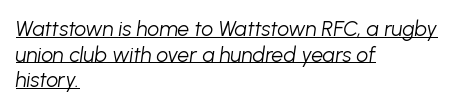
Weight: regular or lighter. This sample carries an underscore along the baseline area. Short and long lines alike share a common starting point at left. The face used here has a pronounced slope to its letters.
